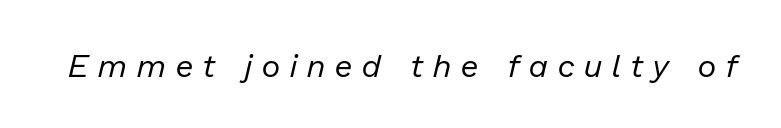
A typesetter would call this proportional, since set widths differ per character. Is this a heavy cut? Hardly; it is regular or lighter. The tracking reads as deliberately expanded to a designer's eye. Descenders hang freely into open space.
